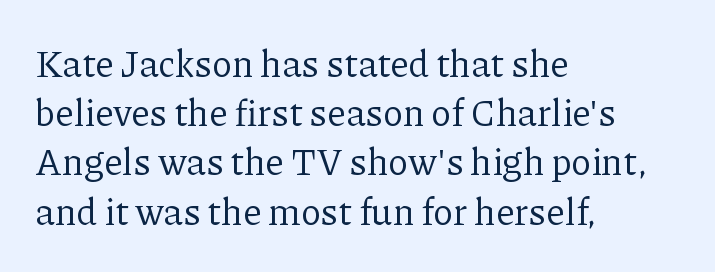
How would I describe the line gaps? Plain and ordinary. The tracking reads as untouched default to a designer's eye. The glyphs in this specimen are seriffed. Style check: upright. On a weight scale, this lands at 450 or below.
